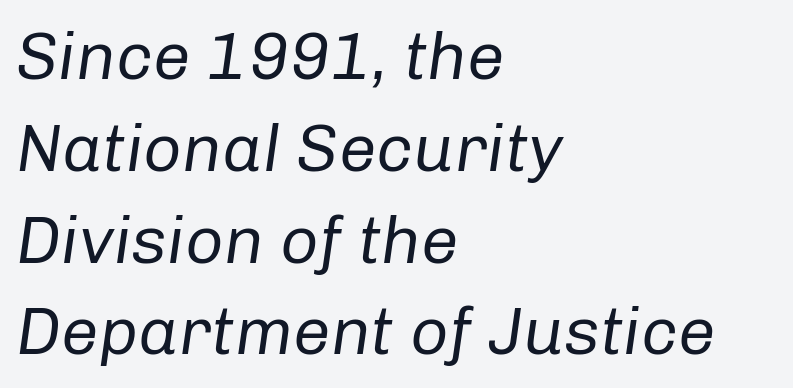
Q: Is the text bold? A: No.
Q: Is the text italic (slanted)? A: Yes, it leans right by about 8 degrees.
Q: Is the text underlined? A: No.
Q: How is the paragraph aligned? A: Left-aligned.
Q: Is the spacing between letters normal or unusually wide? A: Normal.
Q: Is the spacing between lines tight, normal or loose? A: Normal.
Q: Width (condensed, normal, or wide)? A: Normal.
Q: Stroke contrast? A: Low.
Q: x-height? A: Medium.
Q: Monospaced? A: No.
